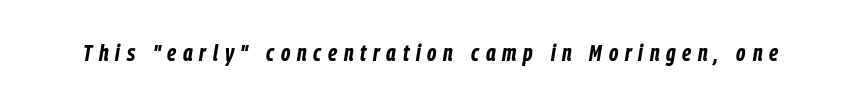
The letters are slanted; this is an italic face. The line texture is sparse and dotted thanks to wide tracking. A bare baseline throughout the passage. Its strokes are broad and dark, the hallmark of bold type.
